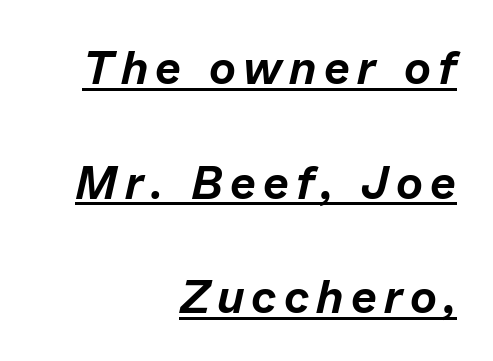
The image shows 46 px text type, italic (leaning right); set right-aligned, loose line spacing (2.49x), underlined; low stroke contrast and a medium x-height.
